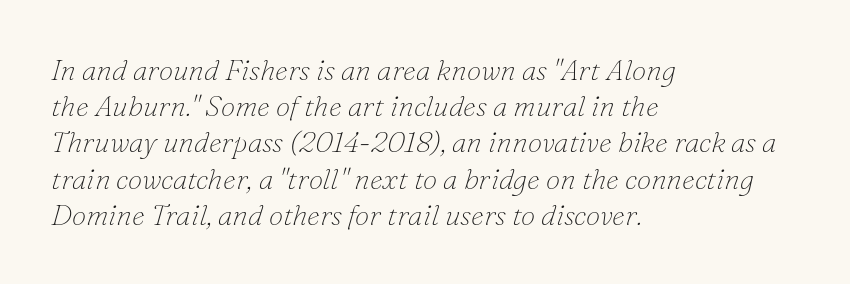
Q: Is the text bold? A: No.
Q: Is the text italic (slanted)? A: Yes, it leans right by about 16 degrees.
Q: Is the typeface a serif or a sans-serif typeface? A: Serif.
Q: Is the text underlined? A: No.
Q: How is the paragraph aligned? A: Left-aligned.
Q: Is the spacing between letters normal or unusually wide? A: Normal.
Q: Is the spacing between lines tight, normal or loose? A: Normal.
Q: Width (condensed, normal, or wide)? A: Normal.
Q: Stroke contrast? A: Low.
Q: x-height? A: Small.
Q: Monospaced? A: No.
